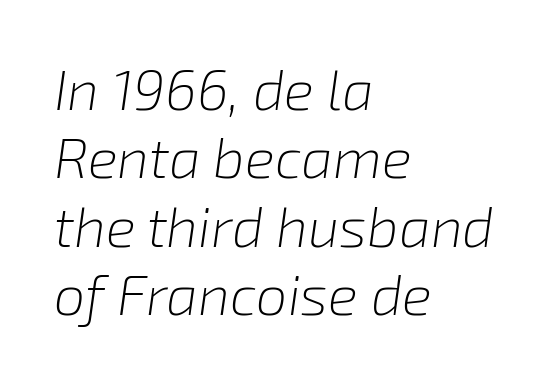
{"italic": "yes", "lean": "right", "slant_degrees": 8, "bold": "no", "weight": "light", "width": "normal", "stroke_contrast": "low", "x_height": "medium", "monospaced": "no", "underline": "no", "align": "left", "line_spacing_ratio": 1.22, "letter_spacing": "normal", "letter_spacing_em": 0.0, "glyph_px": 56}
